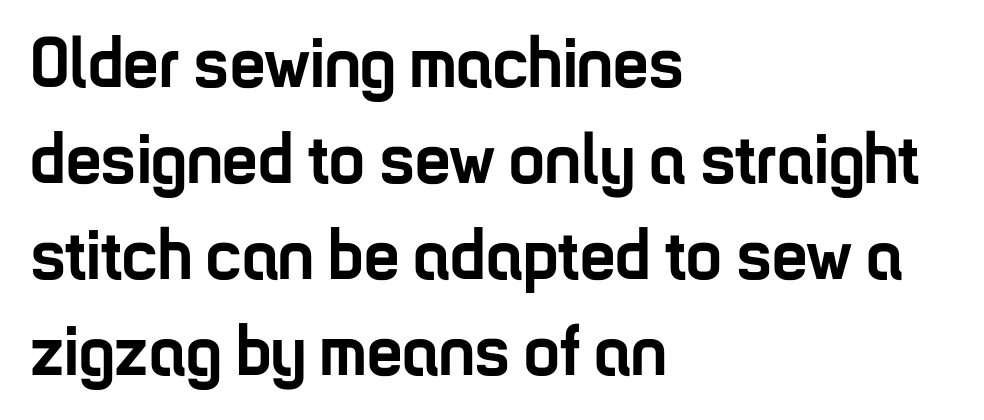
These lines keep a tight, regular rhythm from letter to letter. Notice how the stems are strictly vertical — no italics here. Underlining? Definitely not there. Character widths vary here, with narrow letters taking less room than wide ones. Evenly set lines give the paragraph a standard silhouette.
